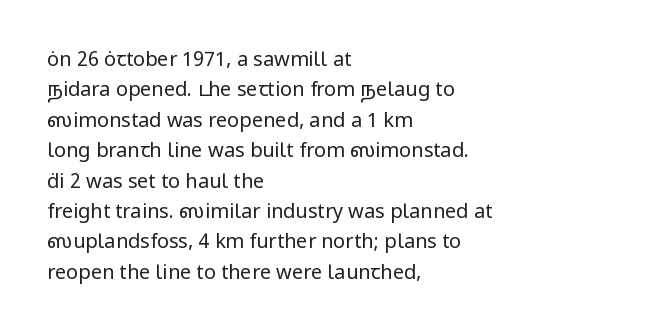
The typesetting does not lean heavy: it is not bold. Words appear dense and cohesive because spacing is normal. Every character sits straight up, as roman type does. What's the leading like? Ordinary, nothing unusual. Glance below the letters and you will spot only blank space.
